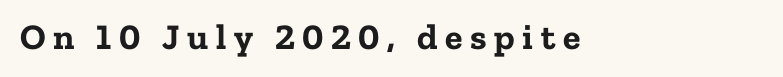
Q: Is the text bold? A: Yes.
Q: Is the text italic (slanted)? A: No, it is upright.
Q: Is the typeface a serif or a sans-serif typeface? A: Serif.
Q: Is the text underlined? A: No.
Q: Is the spacing between letters normal or unusually wide? A: Unusually wide.
Q: Width (condensed, normal, or wide)? A: Normal.
Q: Stroke contrast? A: Low.
Q: x-height? A: Medium.
Q: Monospaced? A: No.
